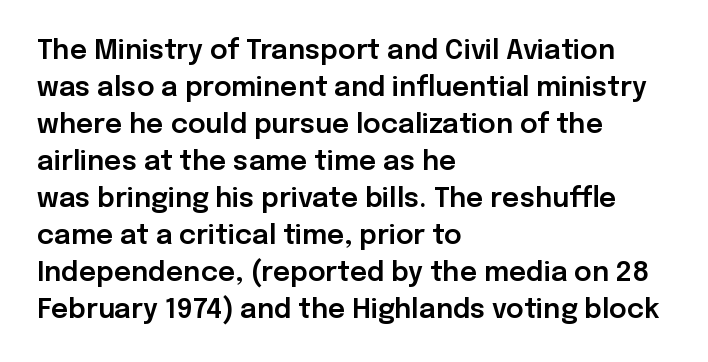
{"italic": "no", "underline": "no", "align": "left", "line_spacing": "normal", "line_spacing_ratio": 1.37, "letter_spacing": "normal", "letter_spacing_em": 0.0, "glyph_px": 27}
